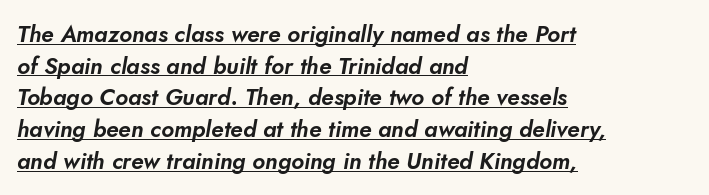
This sample is left-justified, so line endings fall wherever the words run out. This sample carries an underscore along the baseline area. Caption: standard tracking, unaltered. The designer left line spacing at the default.
